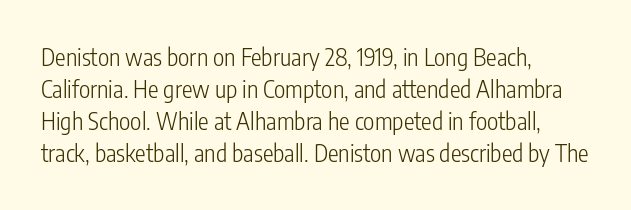
{"italic": "no", "bold": "no", "underline": "no", "align": "left", "line_spacing": "normal", "line_spacing_ratio": 1.34, "letter_spacing": "normal", "letter_spacing_em": 0.0, "glyph_px": 24}
